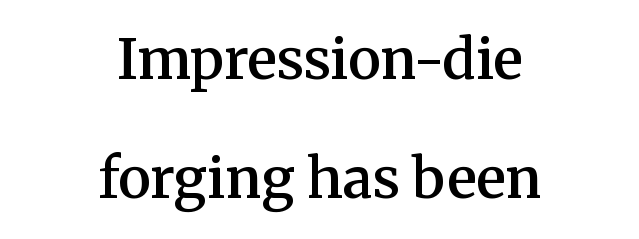
Q: Is the text bold? A: Semi-bold.
Q: Is the text italic (slanted)? A: No, it is upright.
Q: Is the typeface a serif or a sans-serif typeface? A: Serif.
Q: Is the text underlined? A: No.
Q: How is the paragraph aligned? A: Centered.
Q: Is the spacing between letters normal or unusually wide? A: Normal.
Q: Is the spacing between lines tight, normal or loose? A: Loose.
Q: Width (condensed, normal, or wide)? A: Normal.
Q: Stroke contrast? A: Medium.
Q: x-height? A: Medium.
Q: Monospaced? A: No.
